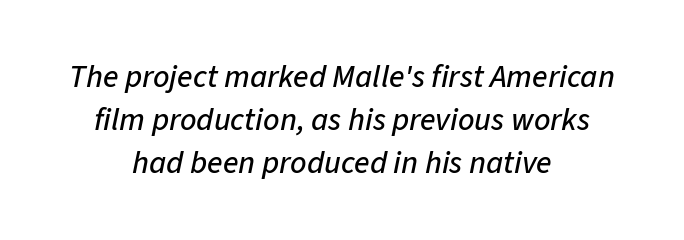
{"italic": "yes", "lean": "right", "slant_degrees": 11, "width": "normal", "stroke_contrast": "low", "x_height": "medium", "monospaced": "no", "underline": "no", "align": "center", "line_spacing": "normal", "line_spacing_ratio": 1.34, "letter_spacing": "normal", "letter_spacing_em": 0.0, "glyph_px": 32}
